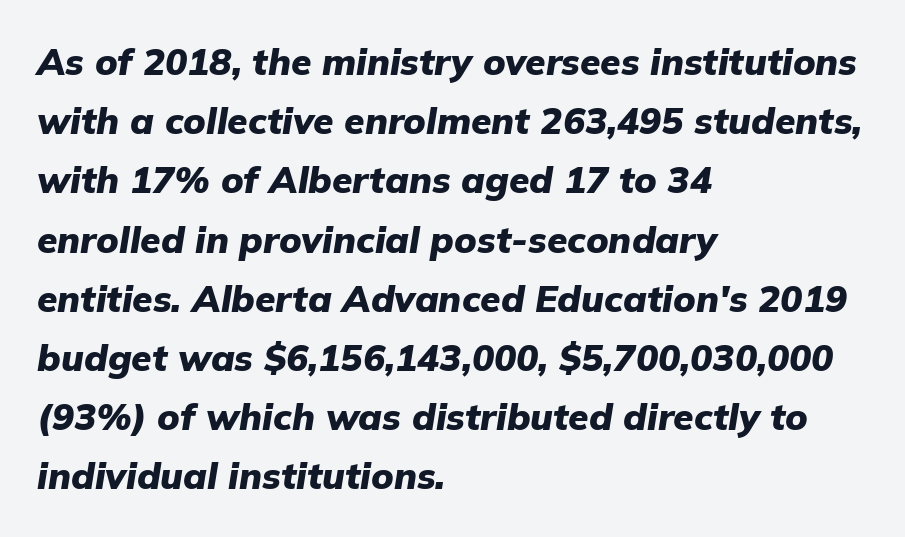
{"italic": "yes", "lean": "right", "slant_degrees": 9, "bold": "yes", "weight": "heavy", "width": "normal", "stroke_contrast": "low", "x_height": "medium", "monospaced": "no", "underline": "no", "align": "left", "line_spacing": "normal", "line_spacing_ratio": 1.6, "letter_spacing": "normal", "letter_spacing_em": 0.0, "glyph_px": 37}
